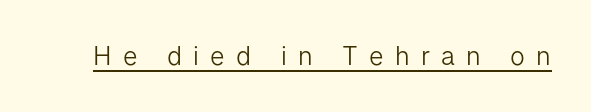
Stroke mass is kept to a normal reading level or below. What stands out about the letter spacing? Its width — letters are far apart. Vertical strokes here are truly vertical. What decoration does the sample have? An underline.
